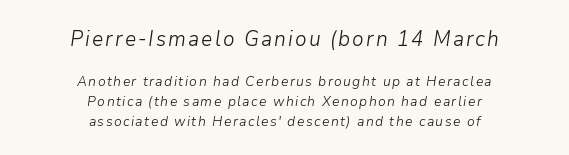
Q: Is the text bold? A: No.
Q: Is the text italic (slanted)? A: Yes, it leans right by about 9 degrees.
Q: Is the text underlined? A: No.
Q: How is the paragraph aligned? A: Centered.
Q: Is the spacing between lines tight, normal or loose? A: Normal.
Q: Which block of text is set in a larger size, the first (top) or the second (bottom)? A: The first (top) one.
